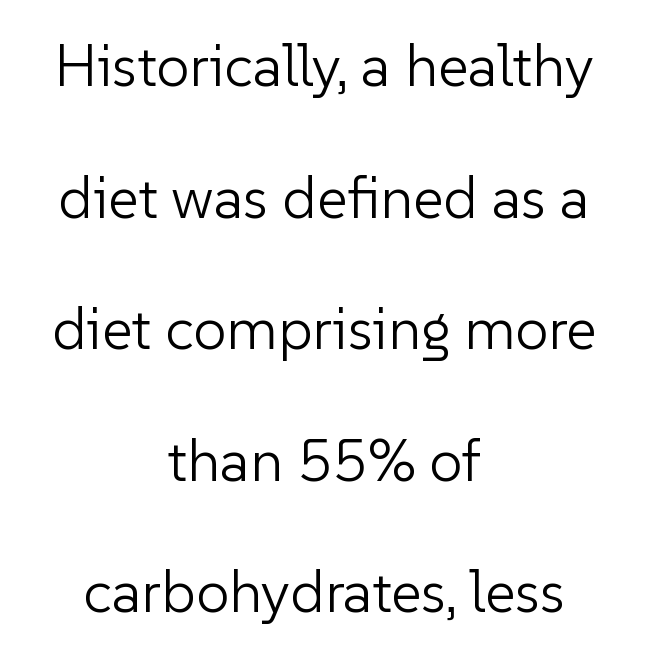
The image shows 59 px light sans-serif type, upright; set centered, loose line spacing (2.23x), normal letter spacing, not underlined; low stroke contrast and a medium x-height.
